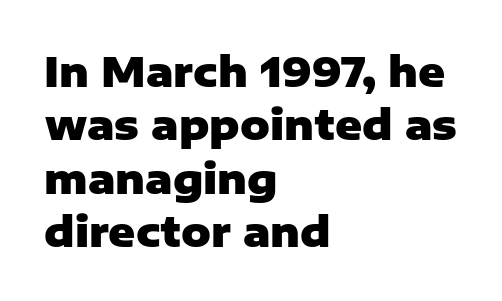
The image shows 41 px heavy sans-serif type, upright; set left-aligned, normal line spacing (1.3x), normal letter spacing, not underlined; low stroke contrast and a medium x-height.
